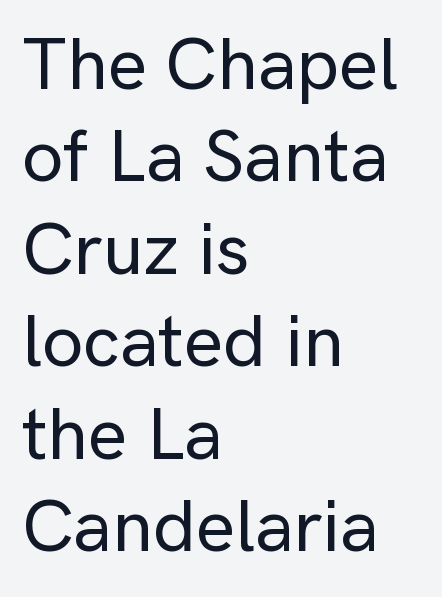
Q: Is the text italic (slanted)? A: No, it is upright.
Q: Is the typeface a serif or a sans-serif typeface? A: Sans-serif.
Q: Is the text underlined? A: No.
Q: How is the paragraph aligned? A: Left-aligned.
Q: Is the spacing between letters normal or unusually wide? A: Normal.
Q: Is the spacing between lines tight, normal or loose? A: Normal.
Q: Width (condensed, normal, or wide)? A: Normal.
Q: Stroke contrast? A: Low.
Q: x-height? A: Medium.
Q: Monospaced? A: No.
